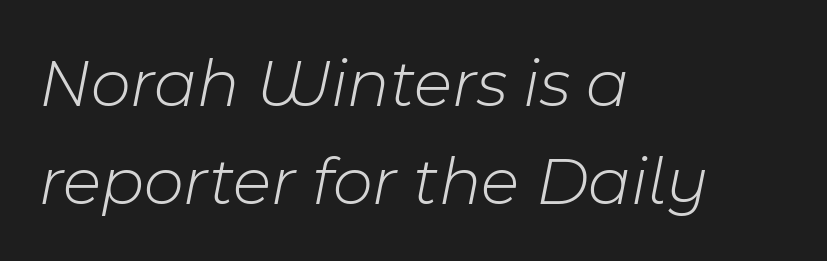
The image shows 69 px light type, italic (leaning right); set left-aligned, normal line spacing (1.42x), normal letter spacing, not underlined; low stroke contrast and a medium x-height.
